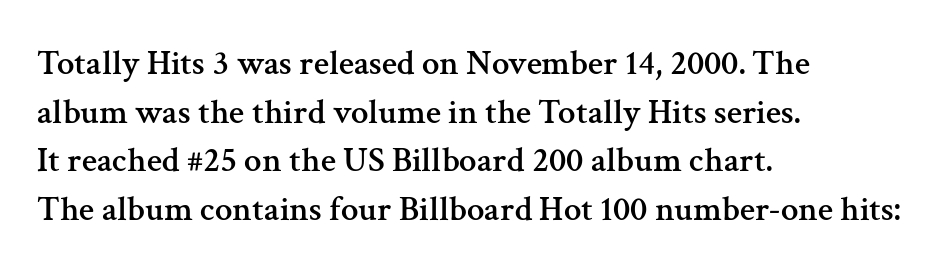
The ragged edge is on the right, which tells us the setting is flush left. Just letters on the line, the space beneath them empty. Students, note that the glyphs here touch the page at normal intervals. Unlike italic type, these characters show no tilt at all. The passage shown is typed in a proportional face where columns would drift.
